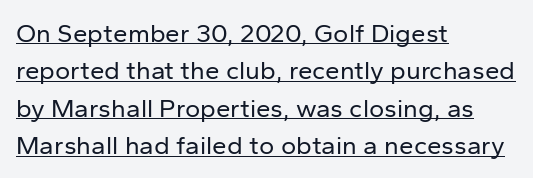
{"italic": "no", "bold": "no", "underline": "yes", "align": "left", "line_spacing": "normal", "line_spacing_ratio": 1.44, "letter_spacing": "normal", "letter_spacing_em": 0.0, "glyph_px": 26}
